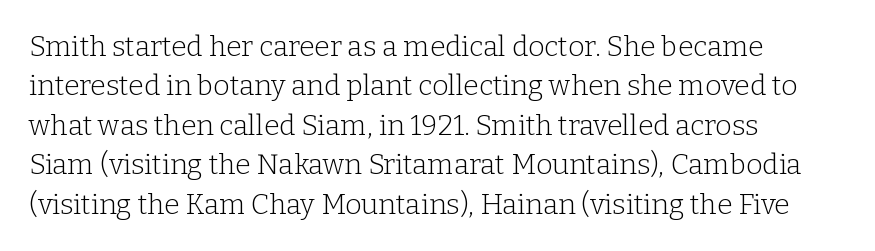
The image shows 28 px light serif type, upright; set left-aligned, normal line spacing (1.41x), normal letter spacing, not underlined; low stroke contrast and a medium x-height.
